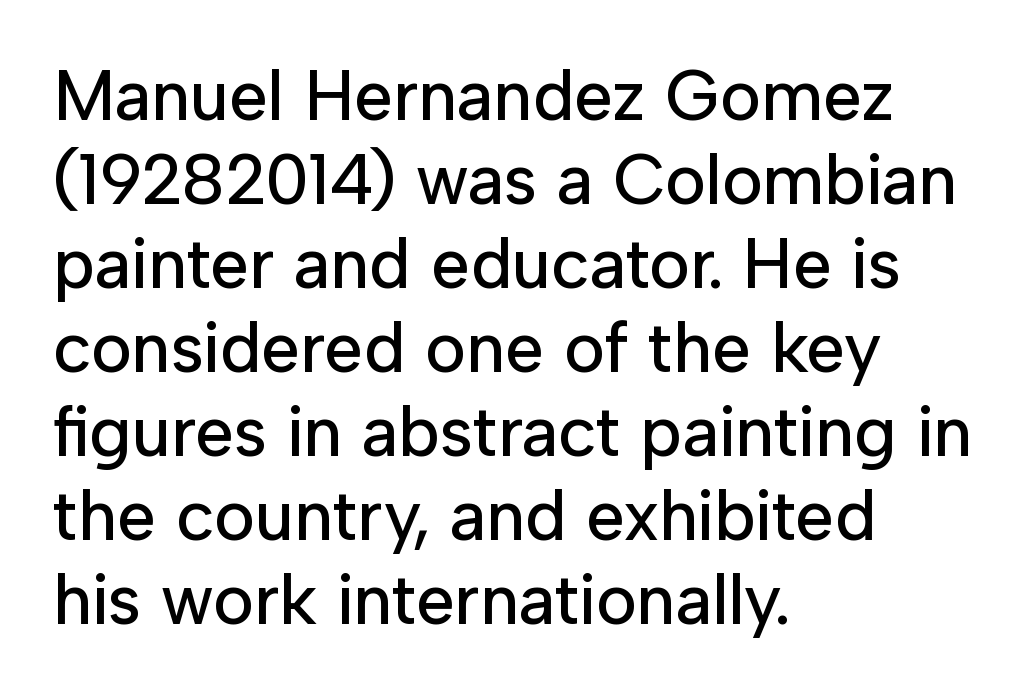
The image shows 70 px sans-serif type, upright; set left-aligned, line spacing 1.2x, normal letter spacing, not underlined; low stroke contrast and a medium x-height.
